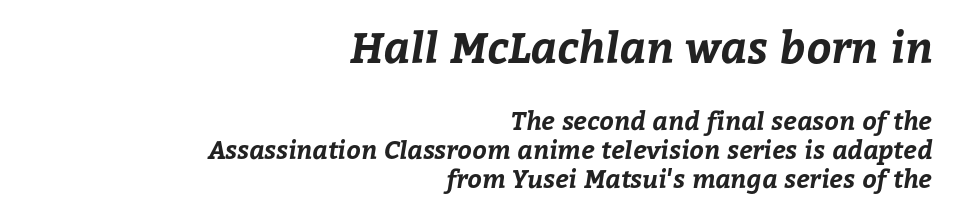
{"bold": "yes", "weight": "bold", "width": "normal", "stroke_contrast": "low", "x_height": "medium", "monospaced": "no", "underline": "no", "align": "right", "line_spacing_ratio": 1.16, "letter_spacing": "normal", "letter_spacing_em": 0.0, "larger_block": "first", "size_ratio": 1.72, "glyph_px": 43}
